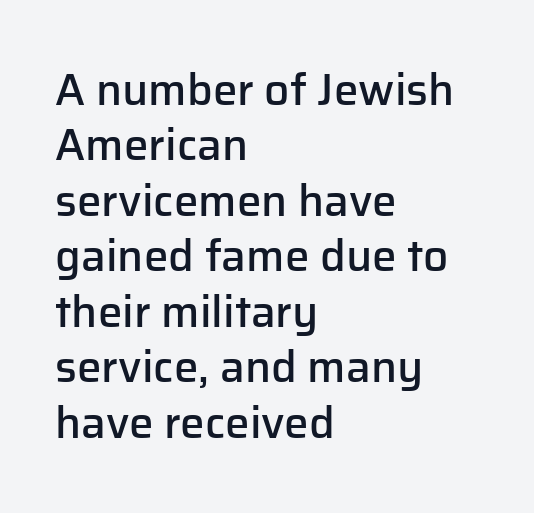
{"serif": "no", "italic": "no", "bold": "semi", "weight": "semibold", "width": "normal", "stroke_contrast": "low", "x_height": "medium", "monospaced": "no", "underline": "no", "align": "left", "line_spacing": "normal", "line_spacing_ratio": 1.26, "letter_spacing": "normal", "letter_spacing_em": 0.0, "glyph_px": 44}
